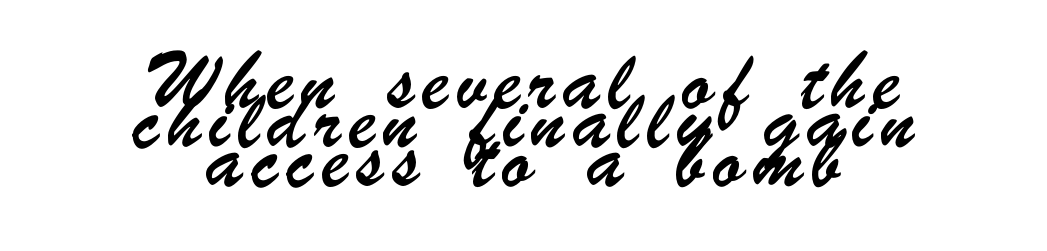
The image shows 37 px condensed sans-serif type; set centered, tight line spacing (1.06x), unusually wide letter spacing (+0.2 em), not underlined; low stroke contrast and a small x-height.
